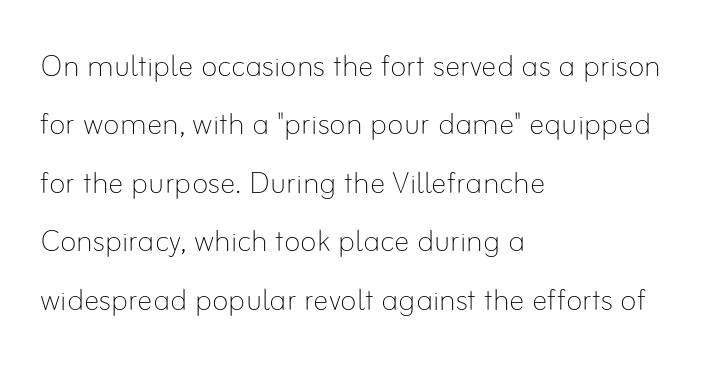
Q: Is the text bold? A: No.
Q: Is the text italic (slanted)? A: No, it is upright.
Q: Is the text underlined? A: No.
Q: How is the paragraph aligned? A: Left-aligned.
Q: Is the spacing between letters normal or unusually wide? A: Normal.
Q: Is the spacing between lines tight, normal or loose? A: Normal.
Q: Width (condensed, normal, or wide)? A: Normal.
Q: Stroke contrast? A: Low.
Q: x-height? A: Small.
Q: Monospaced? A: No.
